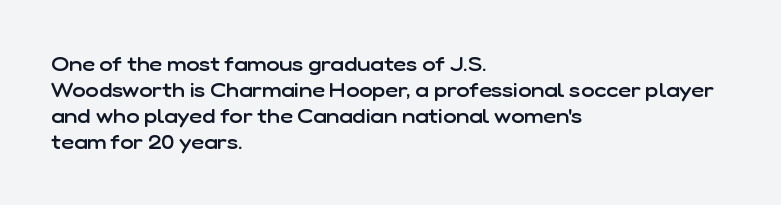
{"italic": "no", "bold": "semi", "underline": "no", "align": "left", "line_spacing": "normal", "line_spacing_ratio": 1.3, "letter_spacing": "normal", "letter_spacing_em": 0.0, "glyph_px": 20}
